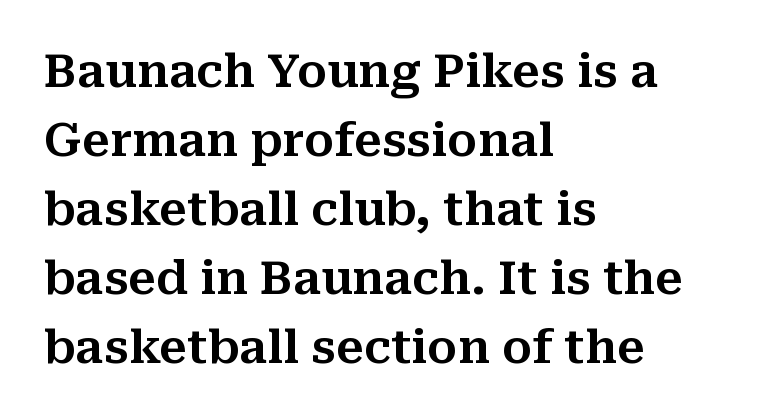
Q: Is the text italic (slanted)? A: No, it is upright.
Q: Is the typeface a serif or a sans-serif typeface? A: Serif.
Q: Is the text underlined? A: No.
Q: How is the paragraph aligned? A: Left-aligned.
Q: Is the spacing between letters normal or unusually wide? A: Normal.
Q: Is the spacing between lines tight, normal or loose? A: Normal.
Q: Width (condensed, normal, or wide)? A: Normal.
Q: Stroke contrast? A: Medium.
Q: x-height? A: Medium.
Q: Monospaced? A: No.
